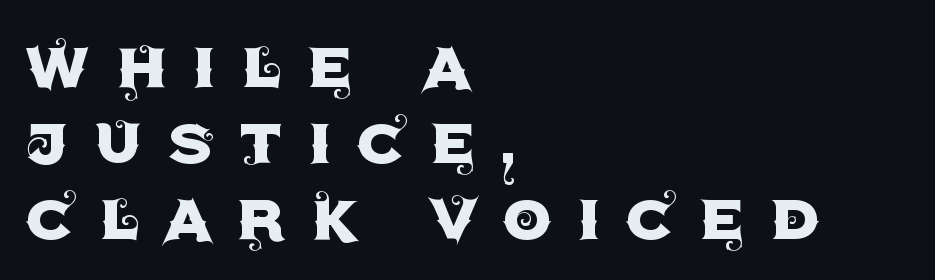
{"serif": "no", "italic": "no", "width": "normal", "x_height": "large", "monospaced": "no", "underline": "no", "align": "left", "line_spacing": "tight", "line_spacing_ratio": 0.96, "letter_spacing": "wide", "letter_spacing_em": 0.31, "glyph_px": 79}
